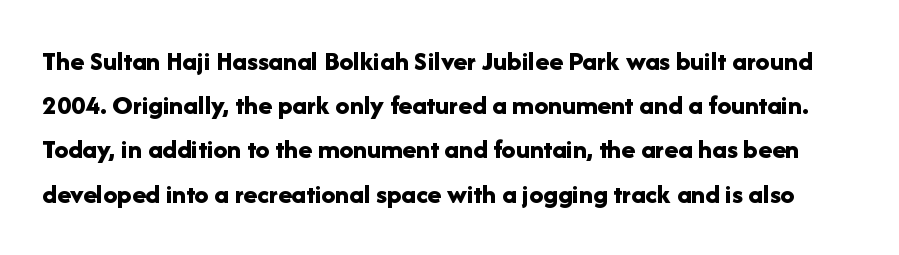
Q: Is the text bold? A: Yes.
Q: Is the text italic (slanted)? A: No, it is upright.
Q: Is the typeface a serif or a sans-serif typeface? A: Sans-serif.
Q: Is the text underlined? A: No.
Q: Is the spacing between letters normal or unusually wide? A: Normal.
Q: Is the spacing between lines tight, normal or loose? A: Normal.
Q: Width (condensed, normal, or wide)? A: Normal.
Q: Stroke contrast? A: Low.
Q: x-height? A: Medium.
Q: Monospaced? A: No.
